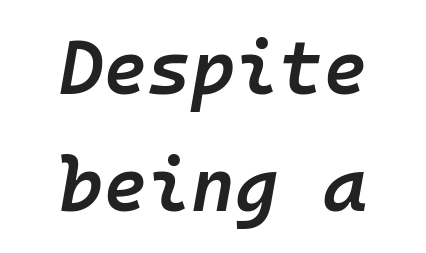
Each letter, wide or thin by design, is forced into the same width here. Observe the lean: these are italic letterforms. The specimen omits any rule beneath the text block's lines. Compared with typical body copy, the letter spacing here is the same. Interline gaps are of average width in this sample.
